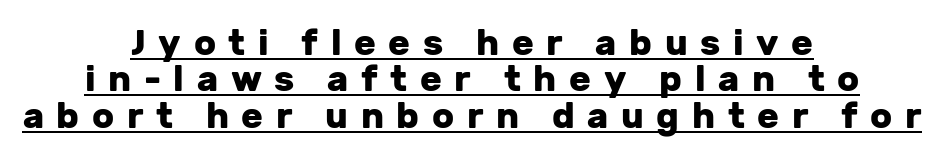
{"serif": "no", "italic": "no", "bold": "yes", "weight": "heavy", "width": "normal", "stroke_contrast": "low", "x_height": "medium", "monospaced": "no", "underline": "yes", "align": "center", "line_spacing": "tight", "line_spacing_ratio": 1.01, "letter_spacing": "wide", "letter_spacing_em": 0.35, "glyph_px": 36}
